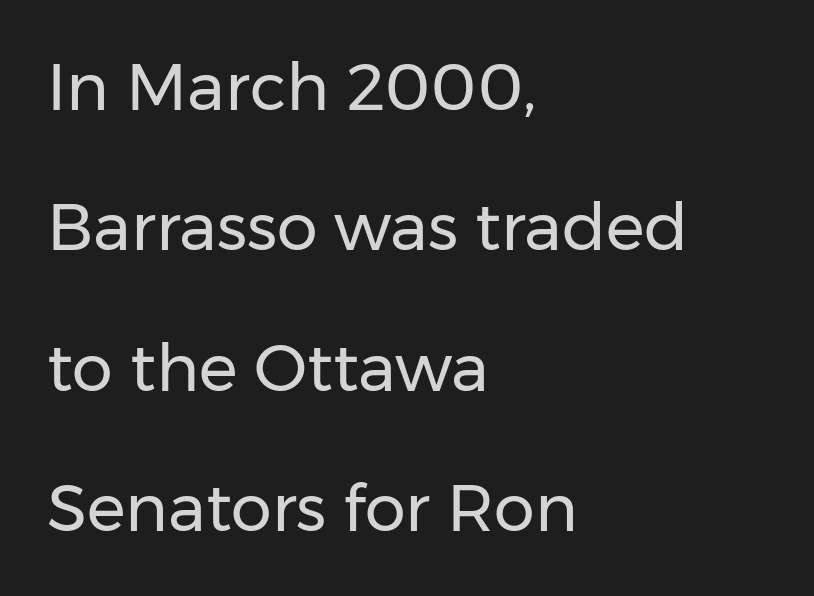
Q: Is the text bold? A: No.
Q: Is the text italic (slanted)? A: No, it is upright.
Q: Is the typeface a serif or a sans-serif typeface? A: Sans-serif.
Q: Is the text underlined? A: No.
Q: How is the paragraph aligned? A: Left-aligned.
Q: Is the spacing between letters normal or unusually wide? A: Normal.
Q: Is the spacing between lines tight, normal or loose? A: Loose.
Q: Width (condensed, normal, or wide)? A: Normal.
Q: Stroke contrast? A: Low.
Q: x-height? A: Medium.
Q: Monospaced? A: No.
